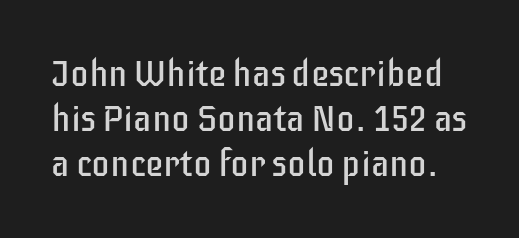
Q: Is the text bold? A: No.
Q: Is the text italic (slanted)? A: No, it is upright.
Q: Is the typeface a serif or a sans-serif typeface? A: Sans-serif.
Q: Is the text underlined? A: No.
Q: Is the spacing between letters normal or unusually wide? A: Normal.
Q: Width (condensed, normal, or wide)? A: Condensed.
Q: Stroke contrast? A: Low.
Q: x-height? A: Large.
Q: Monospaced? A: No.
